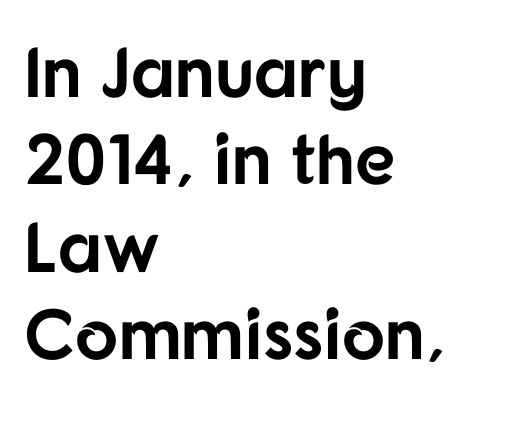
The image shows 71 px bold sans-serif type, upright; set left-aligned, line spacing 1.23x, normal letter spacing, not underlined; low stroke contrast and a medium x-height.
